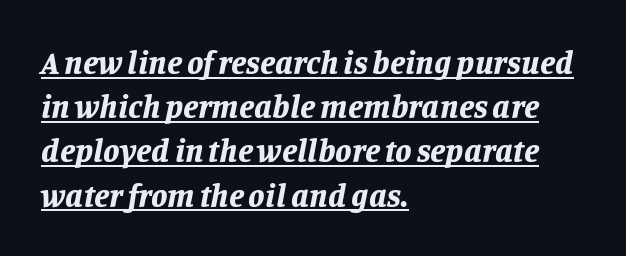
{"italic": "yes", "lean": "right", "slant_degrees": 11, "bold": "yes", "weight": "bold", "width": "normal", "stroke_contrast": "low", "x_height": "large", "monospaced": "no", "underline": "yes", "align": "left", "line_spacing": "normal", "line_spacing_ratio": 1.34, "letter_spacing": "normal", "letter_spacing_em": 0.0, "glyph_px": 33}
